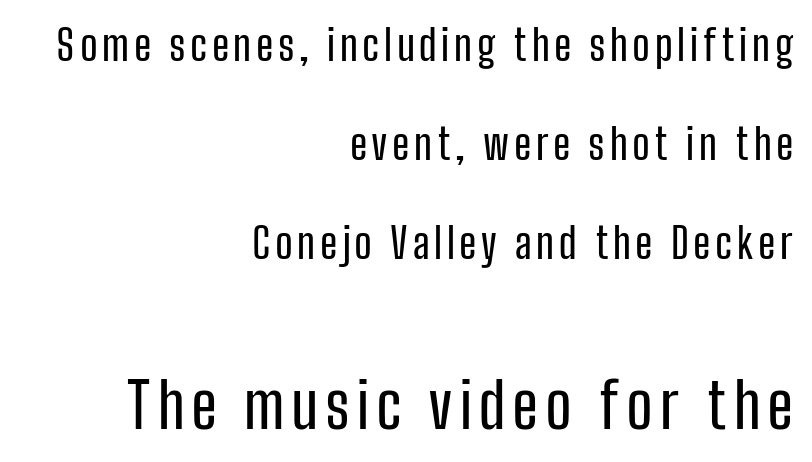
Check the space under the baseline: it is left empty. No italicization has been applied; the sample stays upright. Type size steps up from the first block to the second. The typesetter chose a ragged-left arrangement here. Serifs: no, the terminals of the letterforms are clean.
